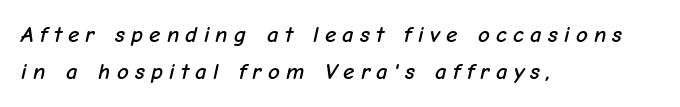
Q: Is the text italic (slanted)? A: Yes, it leans right by about 12 degrees.
Q: Is the text underlined? A: No.
Q: How is the paragraph aligned? A: Left-aligned.
Q: Is the spacing between letters normal or unusually wide? A: Unusually wide.
Q: Is the spacing between lines tight, normal or loose? A: Normal.
